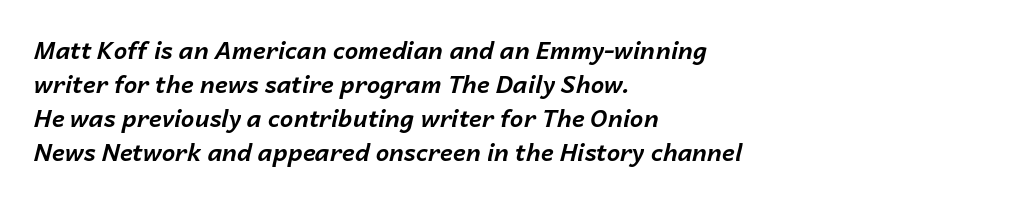
{"italic": "yes", "lean": "right", "slant_degrees": 14, "bold": "yes", "underline": "no", "align": "left", "line_spacing": "normal", "line_spacing_ratio": 1.42, "letter_spacing": "normal", "letter_spacing_em": 0.0, "glyph_px": 24}
